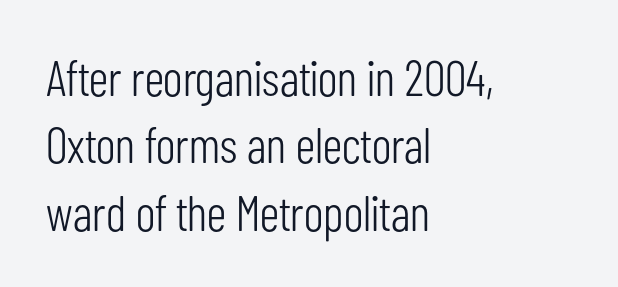
This reads as an unemphasized weight, regular at the heaviest. Between one letter and the next there's only the usual sliver of space. Looks like regular typesetting: each glyph gets only the width it needs. Nobody drew a line under any word here.
